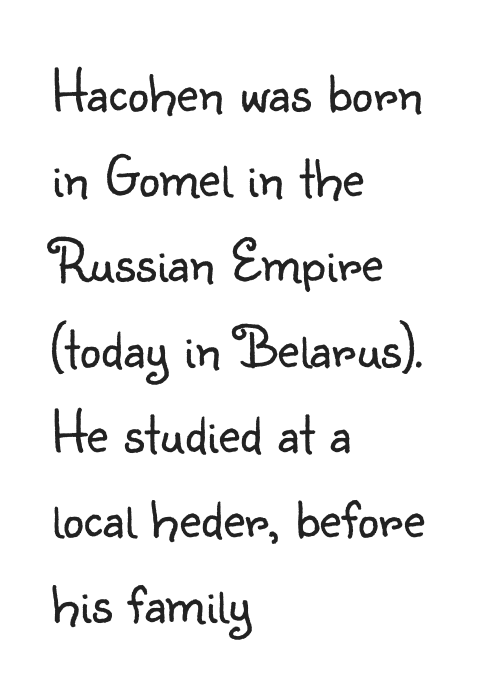
Q: Is the text bold? A: No.
Q: Is the text italic (slanted)? A: No, it is upright.
Q: Is the typeface a serif or a sans-serif typeface? A: Sans-serif.
Q: Is the text underlined? A: No.
Q: How is the paragraph aligned? A: Left-aligned.
Q: Is the spacing between letters normal or unusually wide? A: Normal.
Q: Is the spacing between lines tight, normal or loose? A: Normal.
Q: Width (condensed, normal, or wide)? A: Normal.
Q: Stroke contrast? A: Low.
Q: x-height? A: Small.
Q: Monospaced? A: No.
